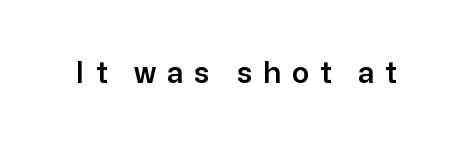
The image shows 29 px sans-serif type, upright; set unusually wide letter spacing (+0.37 em), not underlined; low stroke contrast and a medium x-height.
